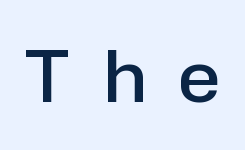
A semibold gives these letters moderate extra thickness, short of bold. There is plenty of visible air inserted between adjacent glyphs. These lines are rendered in a variable-pitch font. Posture: vertical. Descender tails drop into unmarked territory.
